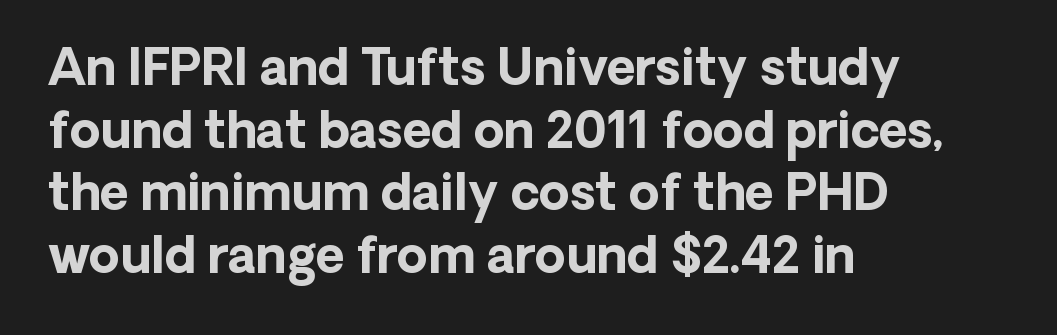
The image shows 49 px bold sans-serif type, upright; set left-aligned, normal line spacing (1.28x), normal letter spacing, not underlined; low stroke contrast and a medium x-height.
